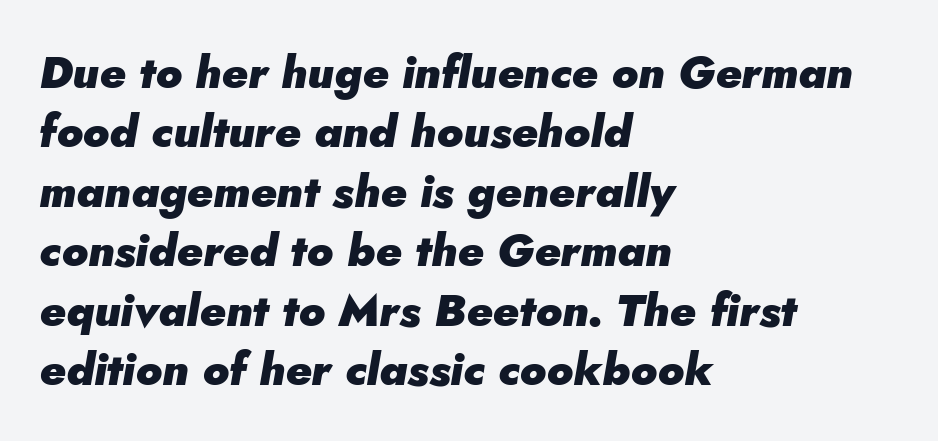
The image shows 45 px heavy type, italic (leaning right); set left-aligned, normal line spacing (1.32x), normal letter spacing, not underlined; low stroke contrast and a small x-height.
